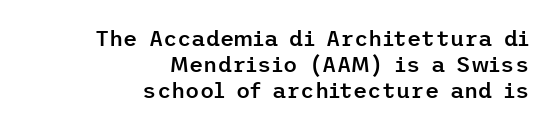
Q: Is the text bold? A: Semi-bold.
Q: Is the text italic (slanted)? A: No, it is upright.
Q: Is the text underlined? A: No.
Q: How is the paragraph aligned? A: Right-aligned.
Q: Is the spacing between letters normal or unusually wide? A: Normal.
